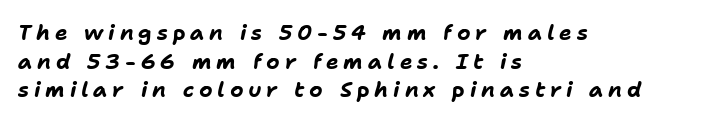
The designer left line spacing at the default. Lines of text with bare space underneath. This sample uses expanded letter spacing, leaving extra air between glyphs. It's the slanting kind of type.
